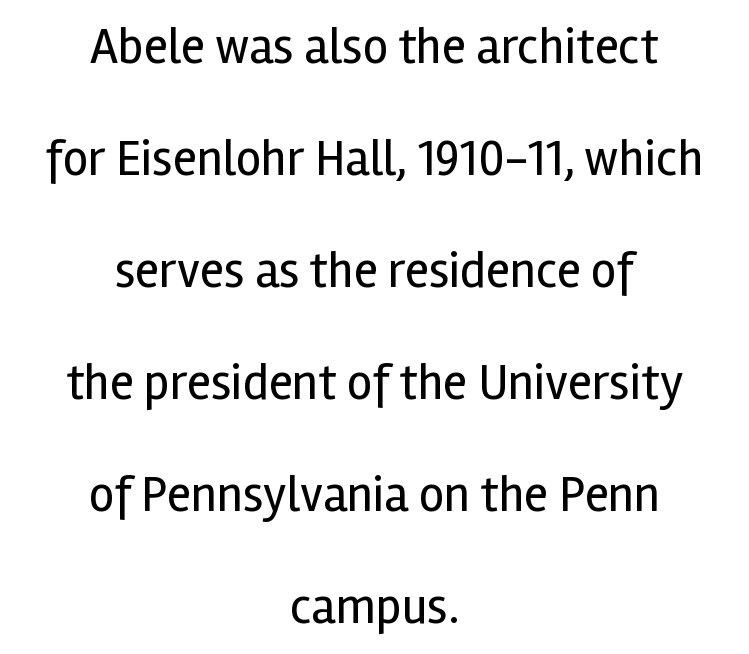
The foot of each line stays bare and open. The type family on display is of the sans-serif kind. Airy leading. The passage shown is not bold in any degree. Does the copy run flush right? No — it is centered line by line. A typesetter would call this proportional, since set widths differ per character.
